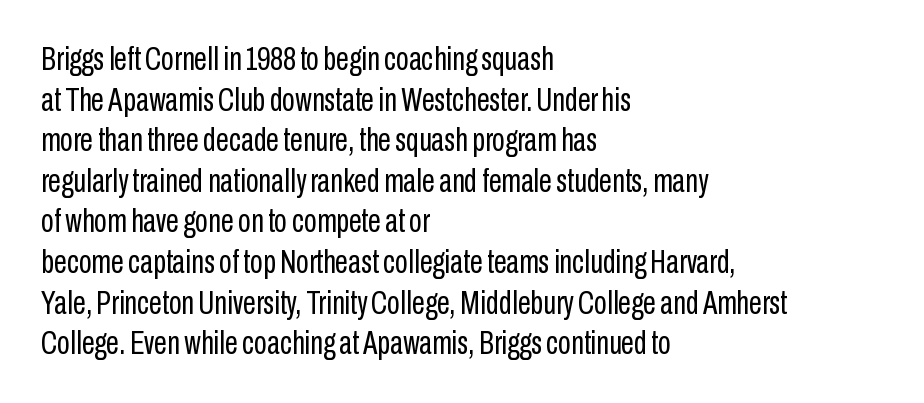
The image shows 33 px regular-weight, condensed sans-serif type, upright; set left-aligned, line spacing 1.23x, normal letter spacing, not underlined; low stroke contrast and a medium x-height.
